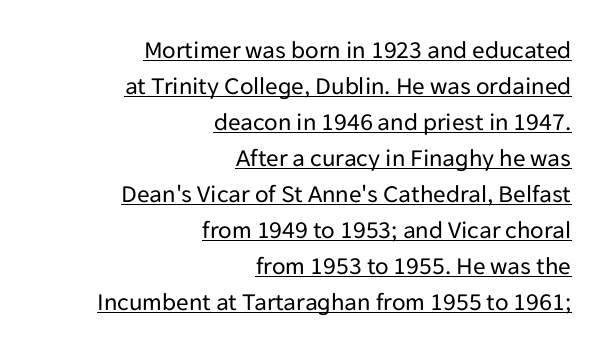
{"italic": "no", "bold": "no", "underline": "yes", "align": "right", "line_spacing": "normal", "line_spacing_ratio": 1.44, "letter_spacing": "normal", "letter_spacing_em": 0.0, "glyph_px": 25}
